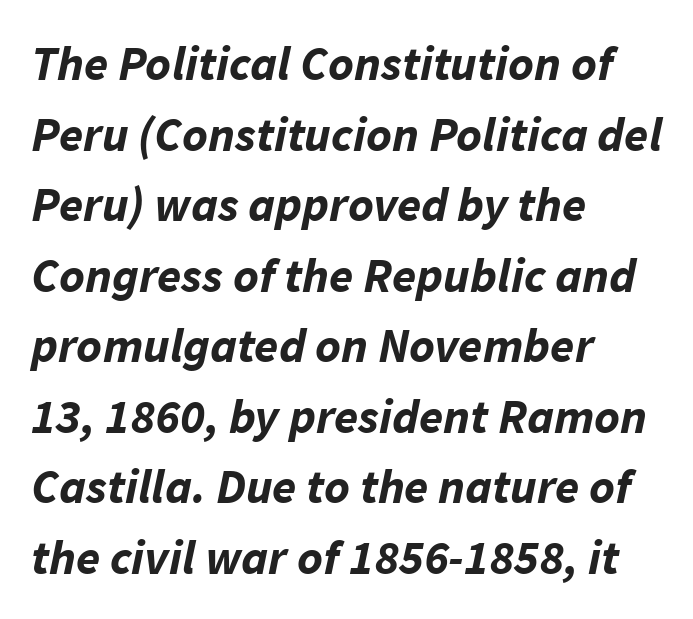
The image shows 49 px bold type, italic (leaning right); set left-aligned, normal line spacing (1.44x), normal letter spacing, not underlined; low stroke contrast and a medium x-height.
